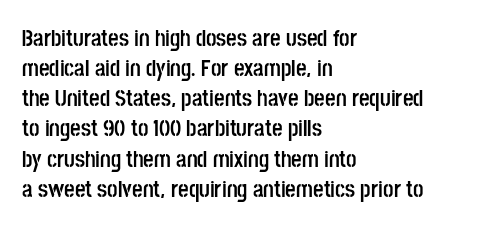
{"italic": "no", "bold": "yes", "underline": "no", "align": "left", "line_spacing": "normal", "line_spacing_ratio": 1.31, "letter_spacing": "normal", "letter_spacing_em": 0.0, "glyph_px": 23}
